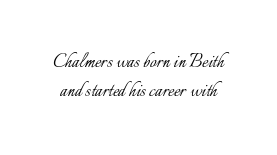
Honestly, the letter spacing is just normal — you wouldn't notice it. Lines of text with bare space underneath. Honestly, the row spacing looks completely unremarkable. Think standard paragraph weight, or any step lighter than that.
